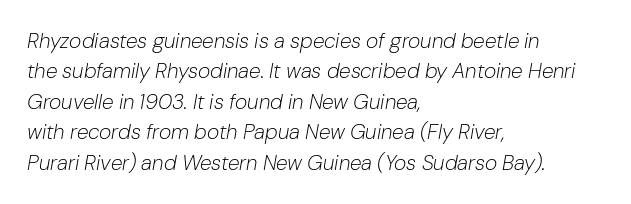
Vertical spacing — default. Line starts are locked; line ends wander. On a weight scale, this lands at 450 or below. Characters follow at the spacing the type designer built in. Posture: slanted. Check the space under the baseline: it is left empty.
